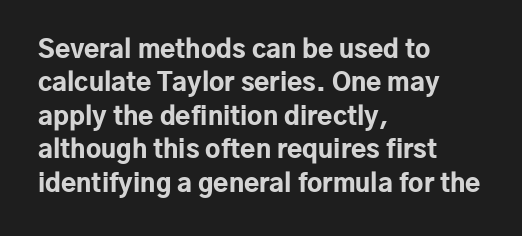
The image shows 25 px bold type, upright; set left-aligned, normal line spacing (1.34x), normal letter spacing, not underlined.
